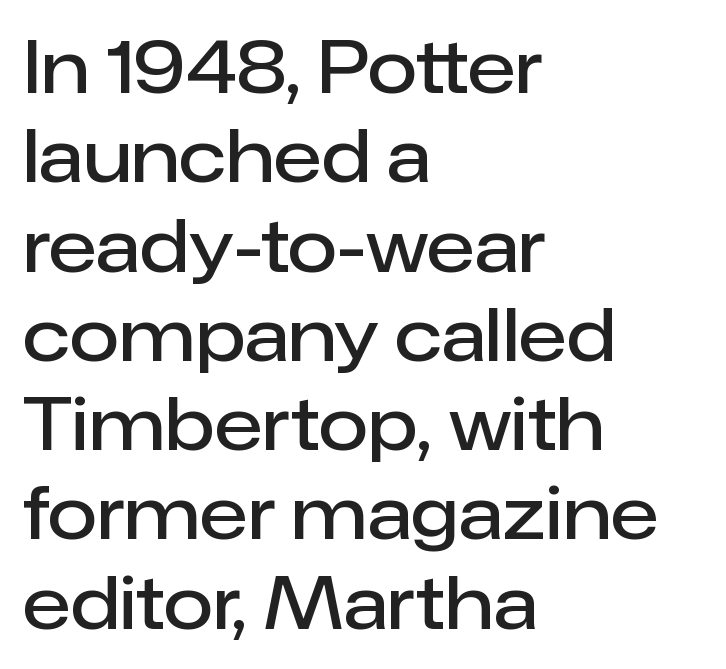
In terms of posture, this sample is upright. Is the letter spacing exaggerated? No — it looks like the ordinary default. Letterform terminals end flat and unadorned throughout the passage. Unmarked baselines from the first word to the last. The passage shown is semibold, sitting just below true bold. Where is the straight margin? On the left.
